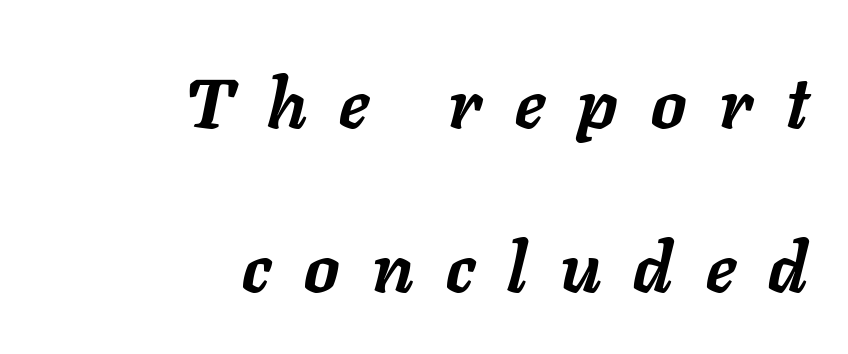
Slanted lettering throughout. The compositor pushed each line to the right boundary. Spacing verdict: proportional, widths tailored to each character. Plain, unruled lines of type.
